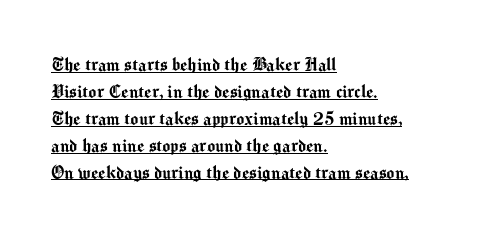
{"italic": "no", "underline": "yes", "align": "left", "line_spacing": "normal", "line_spacing_ratio": 1.28, "letter_spacing": "normal", "letter_spacing_em": 0.0, "glyph_px": 21}
